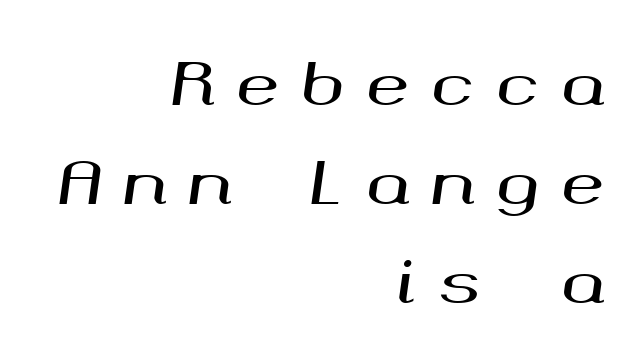
Q: Is the text italic (slanted)? A: Yes, it leans right by about 8 degrees.
Q: Is the text underlined? A: No.
Q: How is the paragraph aligned? A: Right-aligned.
Q: Is the spacing between letters normal or unusually wide? A: Unusually wide.
Q: Width (condensed, normal, or wide)? A: Wide.
Q: Stroke contrast? A: Medium.
Q: x-height? A: Medium.
Q: Monospaced? A: No.
